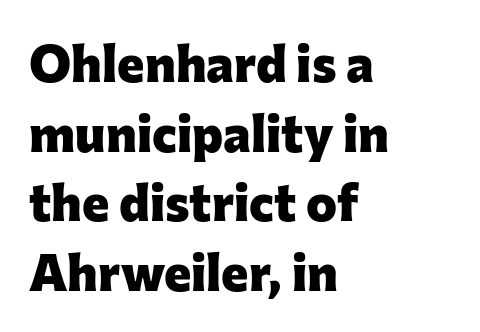
Reading down the block, your eye returns to a fixed left position each line. Is the type bold? Yes — the strokes are clearly thick and heavy. The leading is moderate, giving the passage an even texture. This sample has the flowing, uneven cadence of proportional lettering. A typesetter would mark this as roman, not italic.
